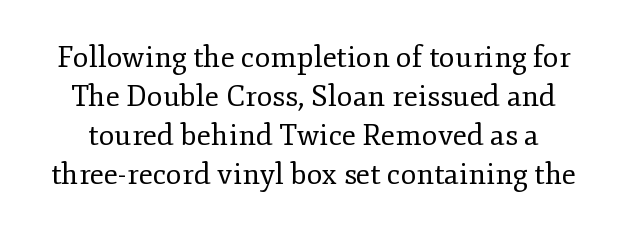
The image shows 29 px regular-weight serif type, upright; set normal line spacing (1.35x), normal letter spacing, not underlined; low stroke contrast and a small x-height.
